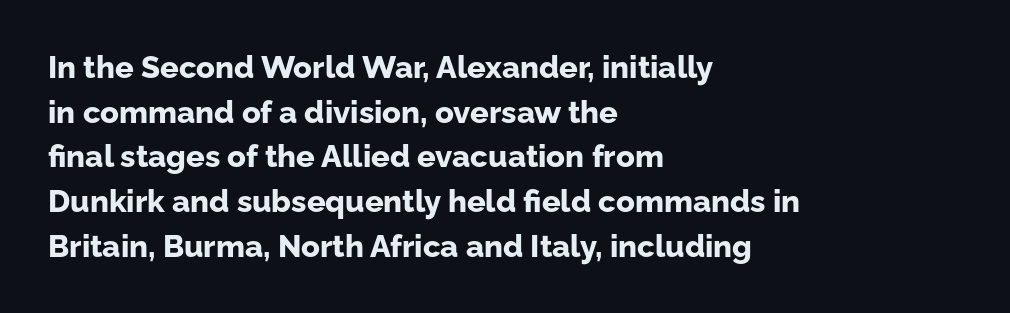
Q: Is the text bold? A: Yes.
Q: Is the text italic (slanted)? A: No, it is upright.
Q: Is the typeface a serif or a sans-serif typeface? A: Sans-serif.
Q: Is the text underlined? A: No.
Q: How is the paragraph aligned? A: Left-aligned.
Q: Is the spacing between letters normal or unusually wide? A: Normal.
Q: Is the spacing between lines tight, normal or loose? A: Normal.
Q: Width (condensed, normal, or wide)? A: Normal.
Q: Stroke contrast? A: Low.
Q: x-height? A: Medium.
Q: Monospaced? A: No.
